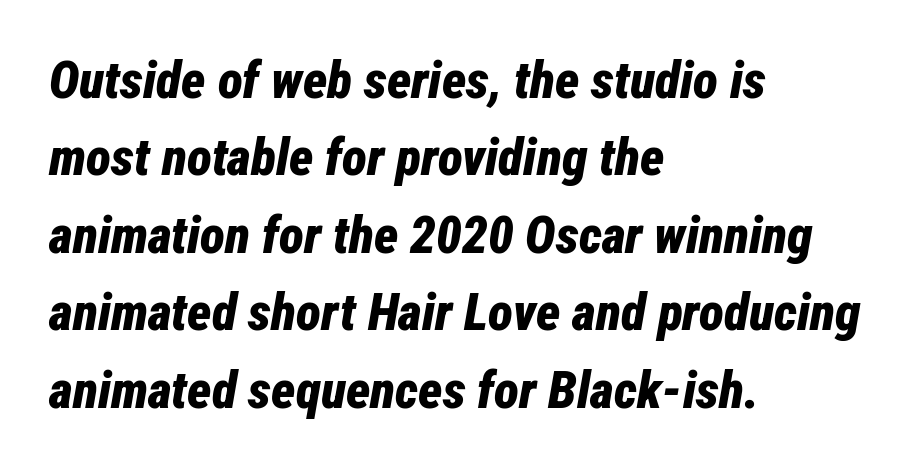
The image shows 52 px bold, condensed type, italic (leaning right); set left-aligned, normal line spacing (1.49x), normal letter spacing, not underlined; low stroke contrast and a medium x-height.
